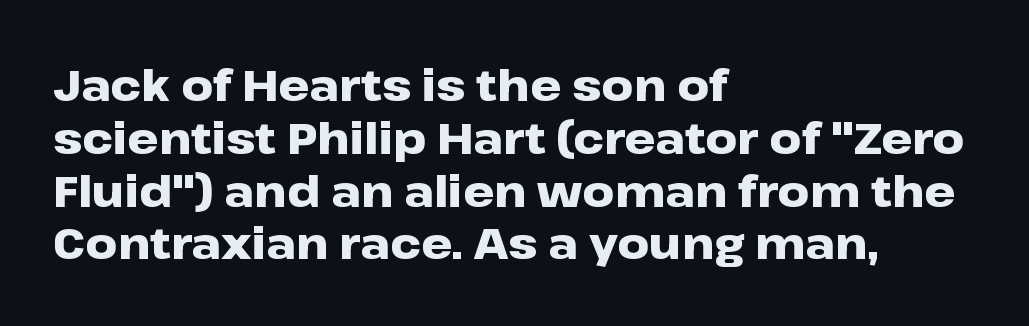
Q: Is the text bold? A: Yes.
Q: Is the text italic (slanted)? A: No, it is upright.
Q: Is the typeface a serif or a sans-serif typeface? A: Sans-serif.
Q: Is the text underlined? A: No.
Q: How is the paragraph aligned? A: Left-aligned.
Q: Is the spacing between letters normal or unusually wide? A: Normal.
Q: Width (condensed, normal, or wide)? A: Wide.
Q: Stroke contrast? A: Low.
Q: x-height? A: Medium.
Q: Monospaced? A: No.
